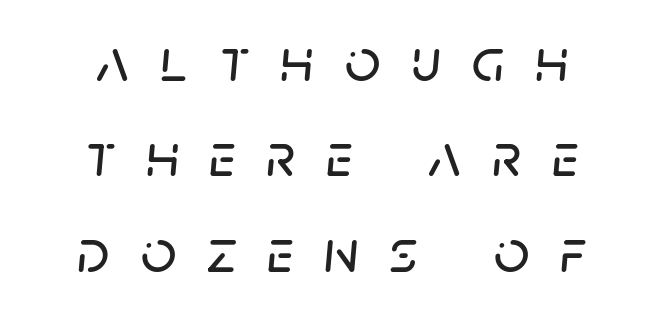
The gap between lines stays unmarked. Letter spacing: wide. Spacing verdict: proportional, widths tailored to each character. Designer's note — italics engaged. The rows are spaced the way most documents space them.
